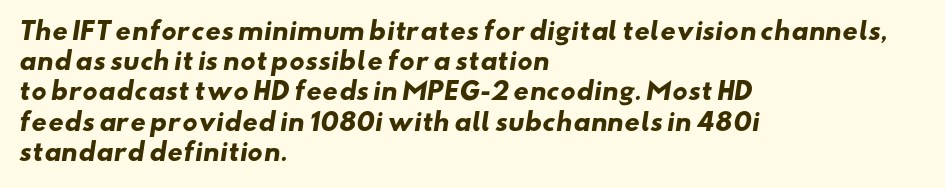
{"bold": "yes", "underline": "no", "align": "left", "line_spacing": "normal", "line_spacing_ratio": 1.26, "letter_spacing": "normal", "letter_spacing_em": 0.0, "glyph_px": 24}
